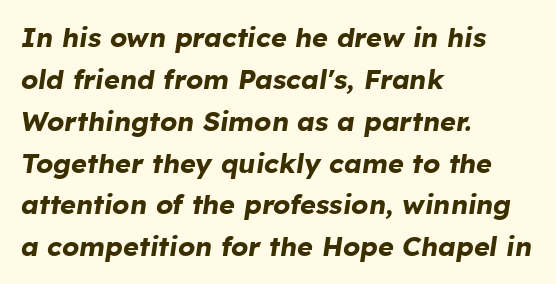
Q: Is the text bold? A: Yes.
Q: Is the text italic (slanted)? A: Yes, it leans right by about 8 degrees.
Q: Is the text underlined? A: No.
Q: How is the paragraph aligned? A: Left-aligned.
Q: Is the spacing between letters normal or unusually wide? A: Normal.
Q: Is the spacing between lines tight, normal or loose? A: Normal.
